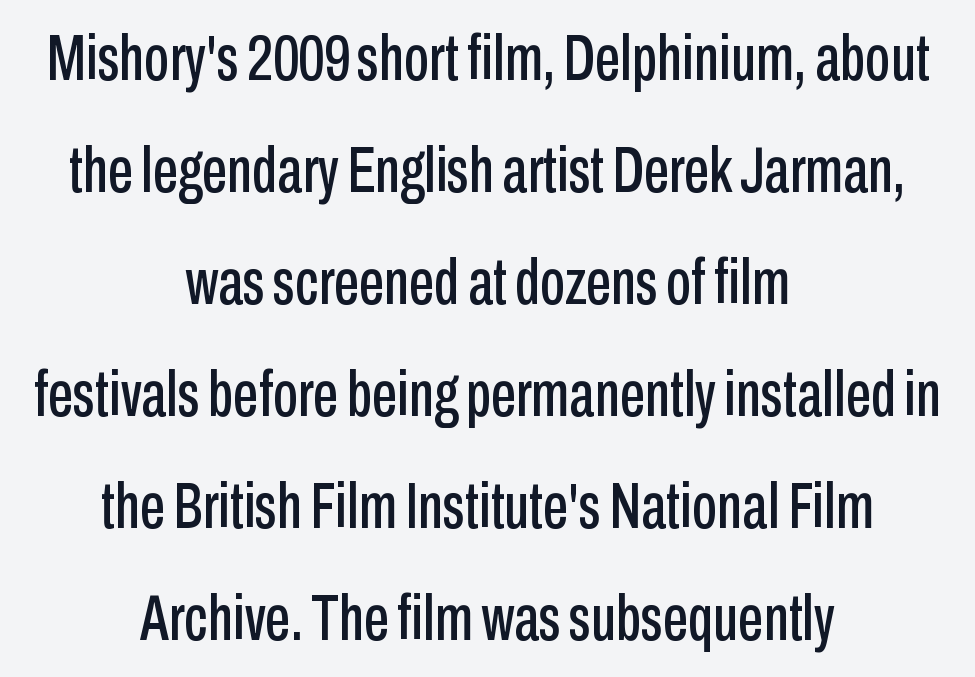
Q: Is the text italic (slanted)? A: No, it is upright.
Q: Is the typeface a serif or a sans-serif typeface? A: Sans-serif.
Q: Is the text underlined? A: No.
Q: How is the paragraph aligned? A: Centered.
Q: Is the spacing between letters normal or unusually wide? A: Normal.
Q: Width (condensed, normal, or wide)? A: Condensed.
Q: Stroke contrast? A: Low.
Q: x-height? A: Medium.
Q: Monospaced? A: No.
